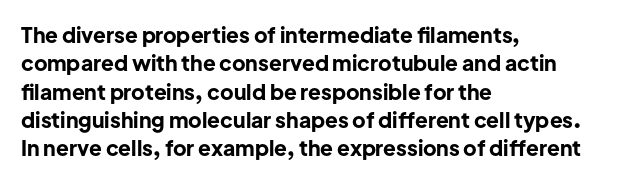
The image shows 21 px bold type, upright; set left-aligned, normal line spacing (1.35x), normal letter spacing, not underlined.
